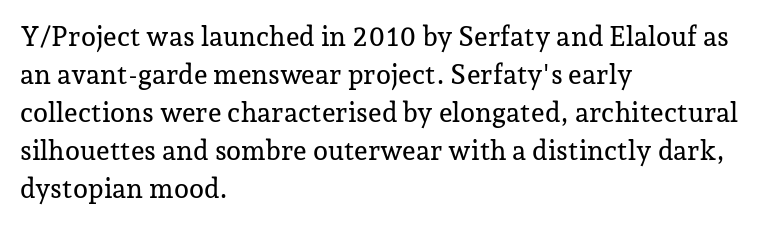
Q: Is the text italic (slanted)? A: No, it is upright.
Q: Is the text underlined? A: No.
Q: How is the paragraph aligned? A: Left-aligned.
Q: Is the spacing between letters normal or unusually wide? A: Normal.
Q: Is the spacing between lines tight, normal or loose? A: Normal.
